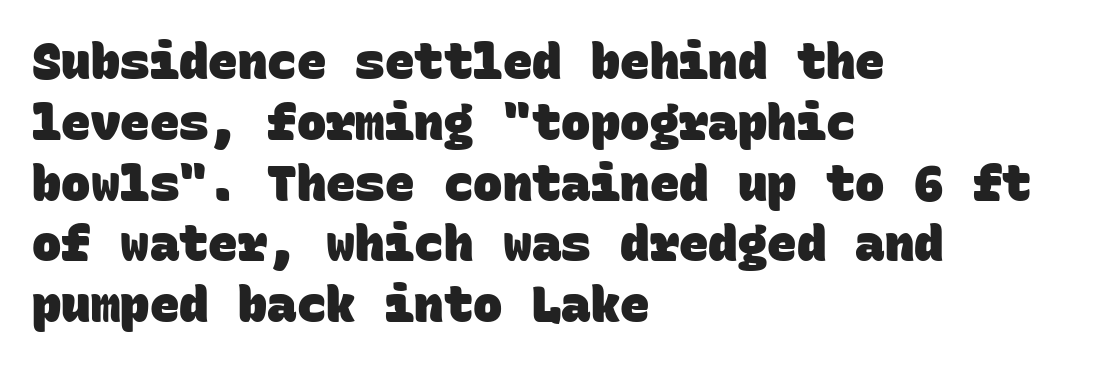
The compositor pushed each line to the left boundary. Type style note: lacks serifs. The tracking reads as untouched default to a designer's eye. The rendering uses a bold face; every stroke is thick and dark.
